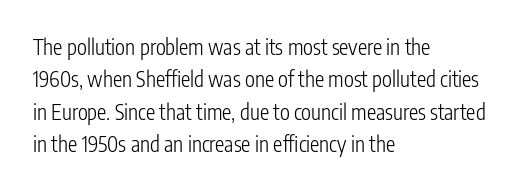
{"italic": "no", "bold": "no", "underline": "no", "align": "left", "line_spacing": "normal", "line_spacing_ratio": 1.54, "letter_spacing": "normal", "letter_spacing_em": 0.0, "glyph_px": 21}
